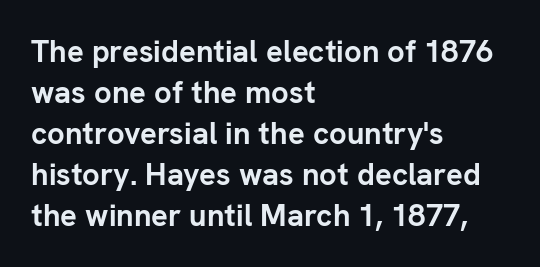
{"serif": "no", "italic": "no", "bold": "yes", "weight": "semibold", "width": "normal", "stroke_contrast": "low", "x_height": "medium", "monospaced": "no", "underline": "no", "align": "left", "line_spacing": "normal", "line_spacing_ratio": 1.32, "letter_spacing": "normal", "letter_spacing_em": 0.0, "glyph_px": 31}
